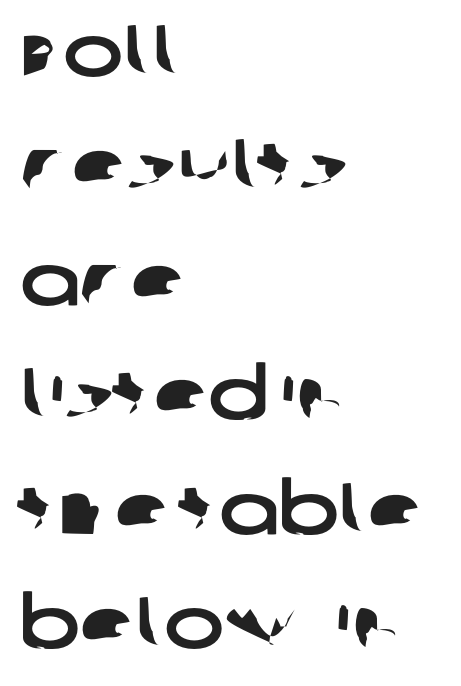
Q: Is the typeface a serif or a sans-serif typeface? A: Sans-serif.
Q: Is the text underlined? A: No.
Q: How is the paragraph aligned? A: Left-aligned.
Q: Is the spacing between letters normal or unusually wide? A: Normal.
Q: Is the spacing between lines tight, normal or loose? A: Normal.
Q: Width (condensed, normal, or wide)? A: Wide.
Q: Stroke contrast? A: Low.
Q: x-height? A: Large.
Q: Monospaced? A: No.
